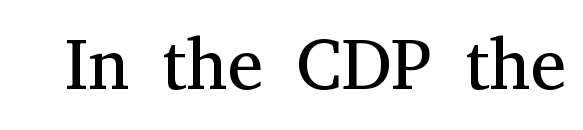
Q: Is the text bold? A: No.
Q: Is the text italic (slanted)? A: No, it is upright.
Q: Is the typeface a serif or a sans-serif typeface? A: Serif.
Q: Is the text underlined? A: No.
Q: Is the spacing between letters normal or unusually wide? A: Normal.
Q: Width (condensed, normal, or wide)? A: Normal.
Q: Stroke contrast? A: Medium.
Q: x-height? A: Medium.
Q: Monospaced? A: No.
